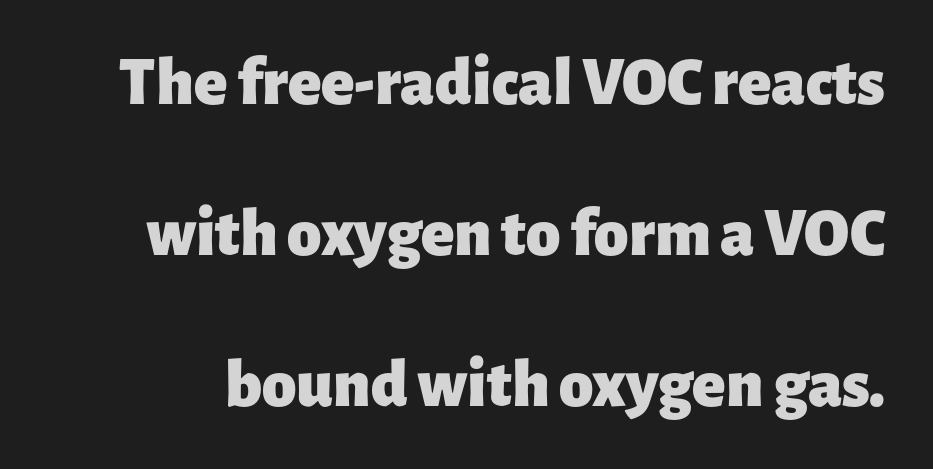
Q: Is the text bold? A: Yes.
Q: Is the text italic (slanted)? A: No, it is upright.
Q: Is the typeface a serif or a sans-serif typeface? A: Sans-serif.
Q: Is the text underlined? A: No.
Q: Is the spacing between letters normal or unusually wide? A: Normal.
Q: Is the spacing between lines tight, normal or loose? A: Loose.
Q: Width (condensed, normal, or wide)? A: Normal.
Q: Stroke contrast? A: Low.
Q: x-height? A: Medium.
Q: Monospaced? A: No.
